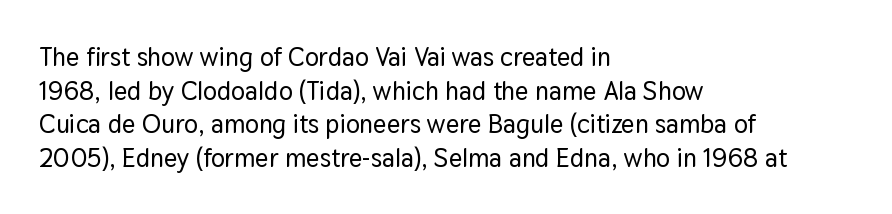
{"italic": "no", "underline": "no", "align": "left", "line_spacing": "normal", "line_spacing_ratio": 1.29, "letter_spacing": "normal", "letter_spacing_em": 0.0, "glyph_px": 26}
